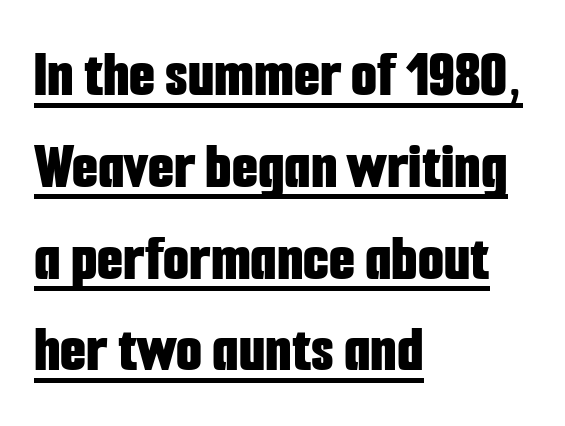
The image shows 67 px bold, condensed sans-serif type, upright; set left-aligned, normal line spacing (1.37x), normal letter spacing, underlined; low stroke contrast and a medium x-height.
